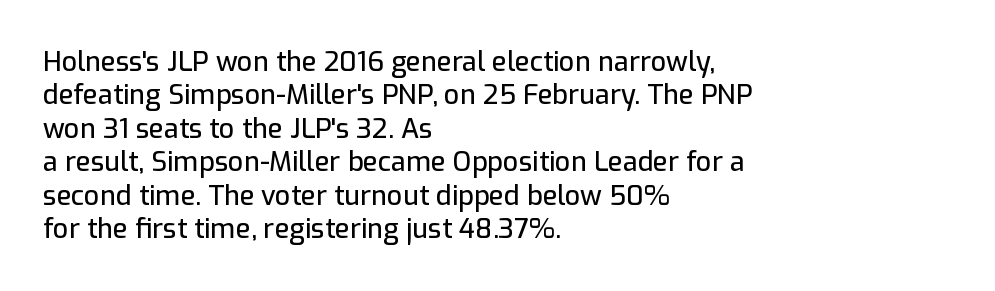
{"italic": "no", "underline": "no", "align": "left", "line_spacing_ratio": 1.24, "letter_spacing": "normal", "letter_spacing_em": 0.0, "glyph_px": 27}
